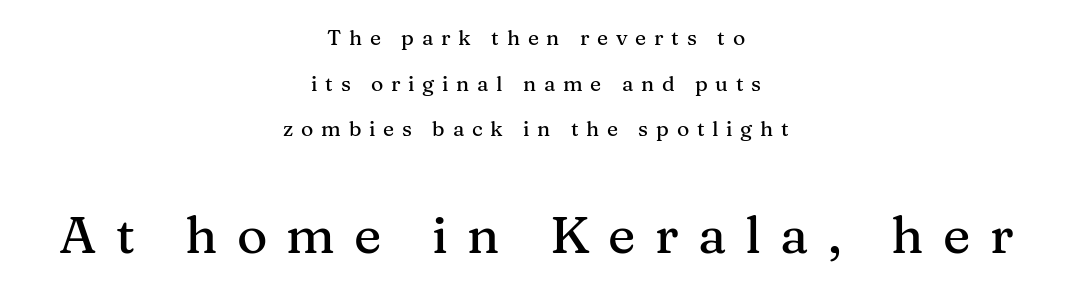
The letters advance in unequal steps, a hallmark of proportional type. Tracking value appears strongly positive — letters spread wide. The lettering holds an erect, upright posture throughout. Letters rest on an invisible, unmarked baseline. Are there feet on the stems? There are — it's a serif. The setting favours the middle, as headings and verse often do.
